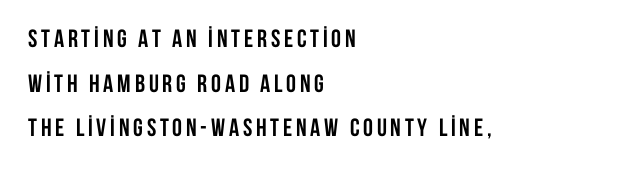
{"italic": "no", "bold": "yes", "underline": "no", "align": "left", "line_spacing_ratio": 1.79, "glyph_px": 25}
